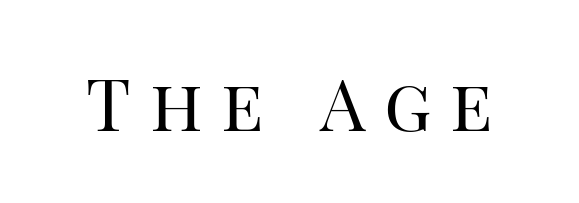
{"serif": "yes", "italic": "no", "bold": "no", "weight": "regular", "width": "normal", "stroke_contrast": "high", "x_height": "large", "monospaced": "no", "underline": "no", "letter_spacing": "wide", "letter_spacing_em": 0.26, "glyph_px": 72}
